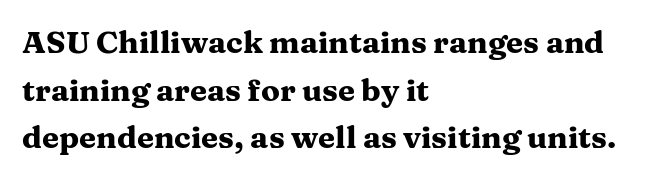
The image shows 31 px heavy, wide serif type, upright; set left-aligned, normal line spacing (1.54x), normal letter spacing, not underlined; medium stroke contrast and a medium x-height.
